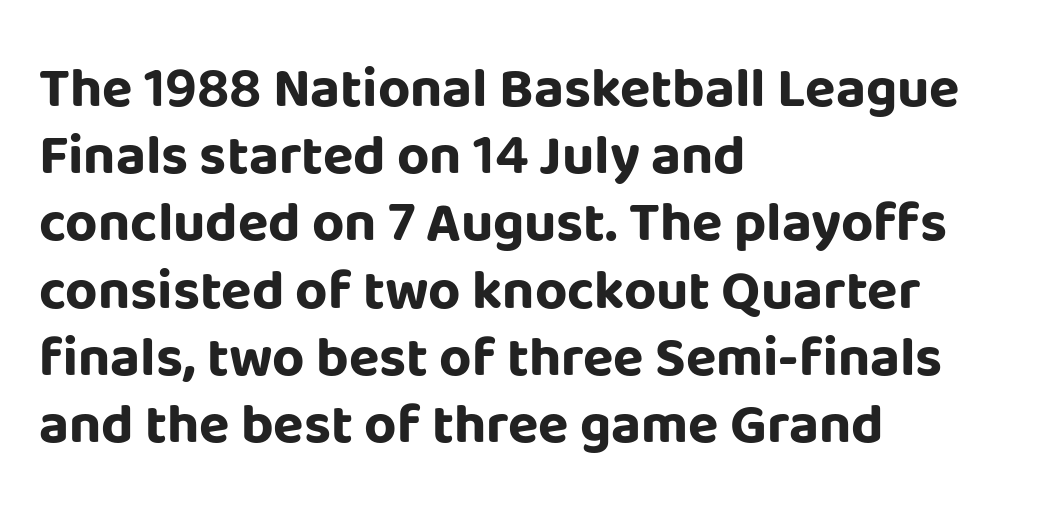
This sample has the flowing, uneven cadence of proportional lettering. Tracking value appears to be zero — textbook default spacing. The rag falls on the right side of this text block. Vertical strokes here are truly vertical. Check under the words: just untouched page.
